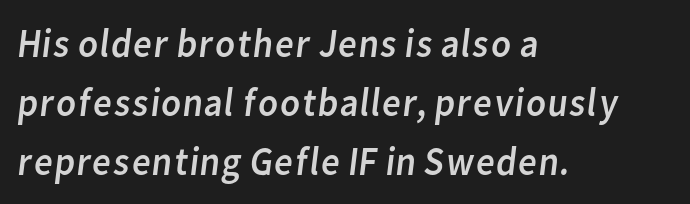
A typesetter would call this proportional, since set widths differ per character. What kind of face is this? One without serifs — a sans. Inter-character spacing is left at the font's built-in metrics. Compared with typical paragraphs, the rows here are spaced about the same.
